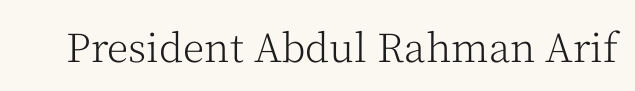
{"serif": "yes", "italic": "no", "bold": "no", "weight": "light", "width": "normal", "stroke_contrast": "medium", "x_height": "medium", "monospaced": "no", "underline": "no", "letter_spacing": "normal", "letter_spacing_em": 0.0, "glyph_px": 39}
